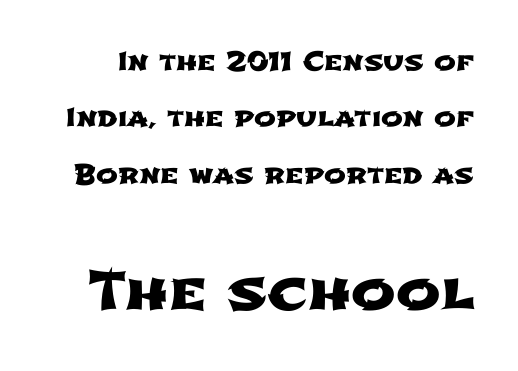
{"serif": "no", "width": "wide", "stroke_contrast": "low", "x_height": "medium", "monospaced": "no", "underline": "no", "line_spacing": "loose", "line_spacing_ratio": 2.17, "letter_spacing": "normal", "letter_spacing_em": 0.0, "larger_block": "second", "size_ratio": 2.04, "glyph_px": 53}
